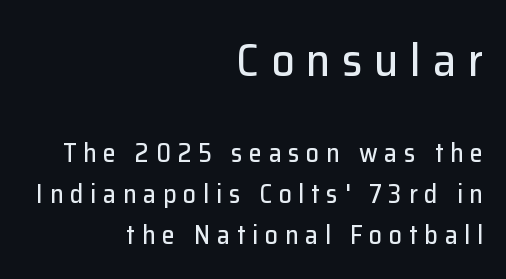
{"serif": "no", "italic": "no", "width": "normal", "stroke_contrast": "low", "x_height": "medium", "monospaced": "no", "underline": "no", "align": "right", "line_spacing": "normal", "line_spacing_ratio": 1.57, "letter_spacing": "wide", "letter_spacing_em": 0.26, "larger_block": "first", "size_ratio": 1.77, "glyph_px": 46}
